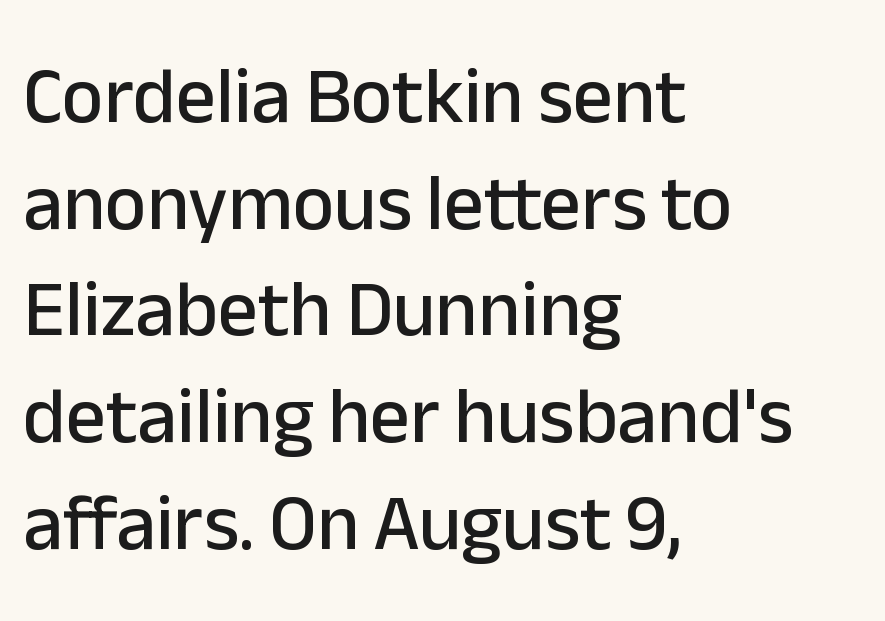
{"serif": "no", "italic": "no", "width": "normal", "stroke_contrast": "low", "x_height": "medium", "monospaced": "no", "underline": "no", "align": "left", "line_spacing": "normal", "line_spacing_ratio": 1.35, "letter_spacing": "normal", "letter_spacing_em": 0.0, "glyph_px": 79}
